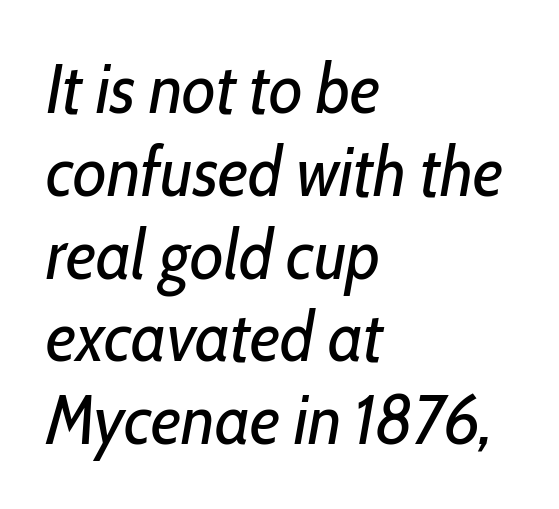
The image shows 69 px regular-weight, condensed type, italic (leaning right); set left-aligned, line spacing 1.2x, normal letter spacing, not underlined; low stroke contrast and a medium x-height.
